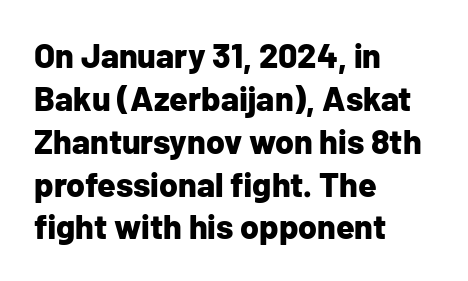
Q: Is the text bold? A: Yes.
Q: Is the text italic (slanted)? A: No, it is upright.
Q: Is the typeface a serif or a sans-serif typeface? A: Sans-serif.
Q: Is the text underlined? A: No.
Q: How is the paragraph aligned? A: Left-aligned.
Q: Is the spacing between letters normal or unusually wide? A: Normal.
Q: Is the spacing between lines tight, normal or loose? A: Normal.
Q: Width (condensed, normal, or wide)? A: Normal.
Q: Stroke contrast? A: Low.
Q: x-height? A: Medium.
Q: Monospaced? A: No.
